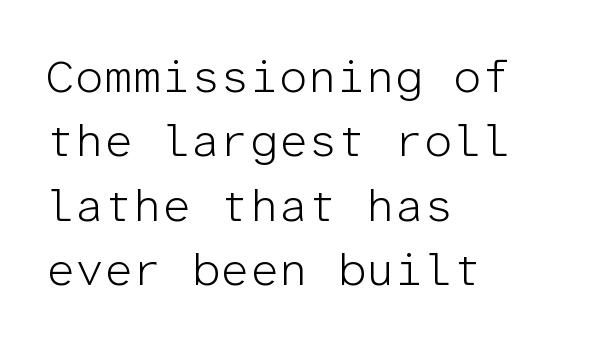
The type family on display is of the sans-serif kind. You could count columns in this text — the font is strictly monospaced. The setting favours the left margin, as ordinary paragraphs usually do. The face used here is rendered with its standard letterfit. If you measured baseline to baseline, you'd find a middling distance. Honestly, there is no underline to notice here at all.
